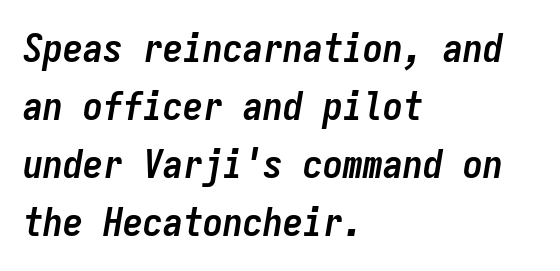
The image shows 40 px semibold, condensed type, italic (leaning right), monospaced; set left-aligned, normal line spacing (1.45x), normal letter spacing, not underlined; low stroke contrast and a medium x-height.
